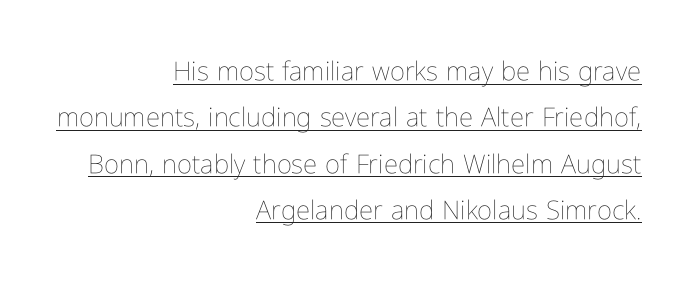
This is not heavy type; no bold has been used. Somebody hit Ctrl+U on this one — the words are underlined. Students, note that the glyphs here touch the page at normal intervals. No italicization has been applied; the sample stays upright.
